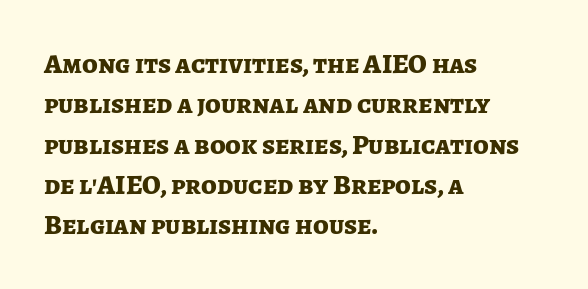
Set as a true bold cut, around the 700 mark. Horizontally, the lines are justified to the leading edge only. Spacing verdict: proportional, widths tailored to each character. The letters stand upright; this is a roman face. Type without underlining. This rendering leaves character spacing at its baseline value.
